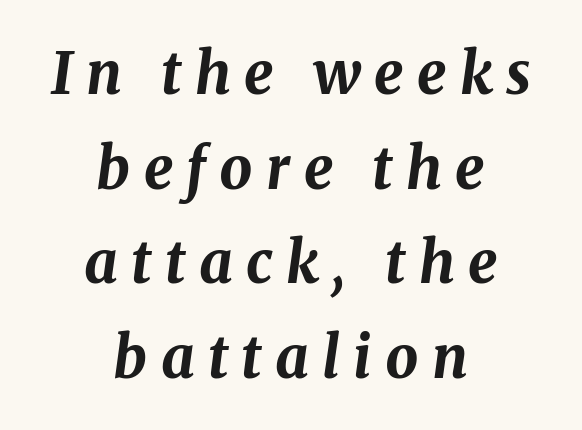
Decoration check: the copy has no underline. Regarding leading, the lines here are spaced in the standard way. The setting favours the middle, as headings and verse often do. Between one letter and the next there's a generous, obvious gap. Slanted lettering throughout.
